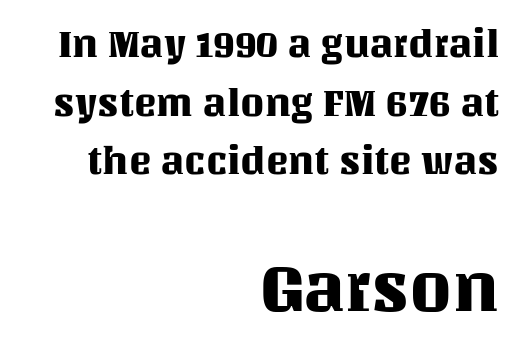
The image shows 67 px text type, upright; set right-aligned, normal line spacing (1.54x), normal letter spacing, not underlined; the second (bottom) block is 1.76x larger; medium stroke contrast and a large x-height.
